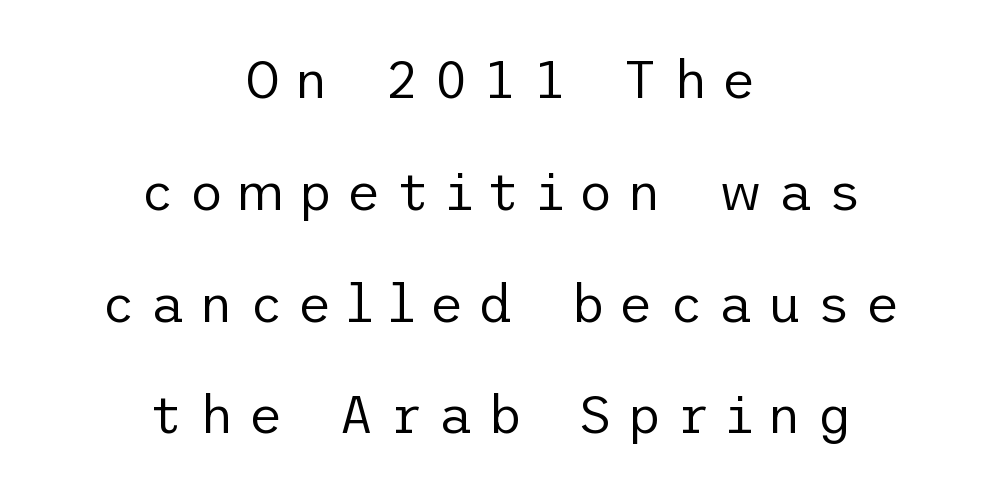
Q: Is the text bold? A: No.
Q: Is the text italic (slanted)? A: No, it is upright.
Q: Is the typeface a serif or a sans-serif typeface? A: Sans-serif.
Q: Is the text underlined? A: No.
Q: How is the paragraph aligned? A: Centered.
Q: Is the spacing between letters normal or unusually wide? A: Unusually wide.
Q: Is the spacing between lines tight, normal or loose? A: Loose.
Q: Width (condensed, normal, or wide)? A: Normal.
Q: Stroke contrast? A: Low.
Q: x-height? A: Medium.
